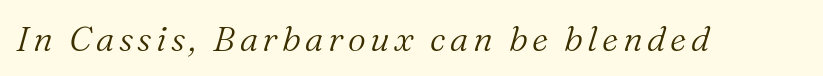
{"serif": "yes", "italic": "yes", "lean": "right", "slant_degrees": 16, "bold": "no", "weight": "light", "width": "normal", "stroke_contrast": "medium", "x_height": "medium", "monospaced": "no", "underline": "no", "glyph_px": 35}
